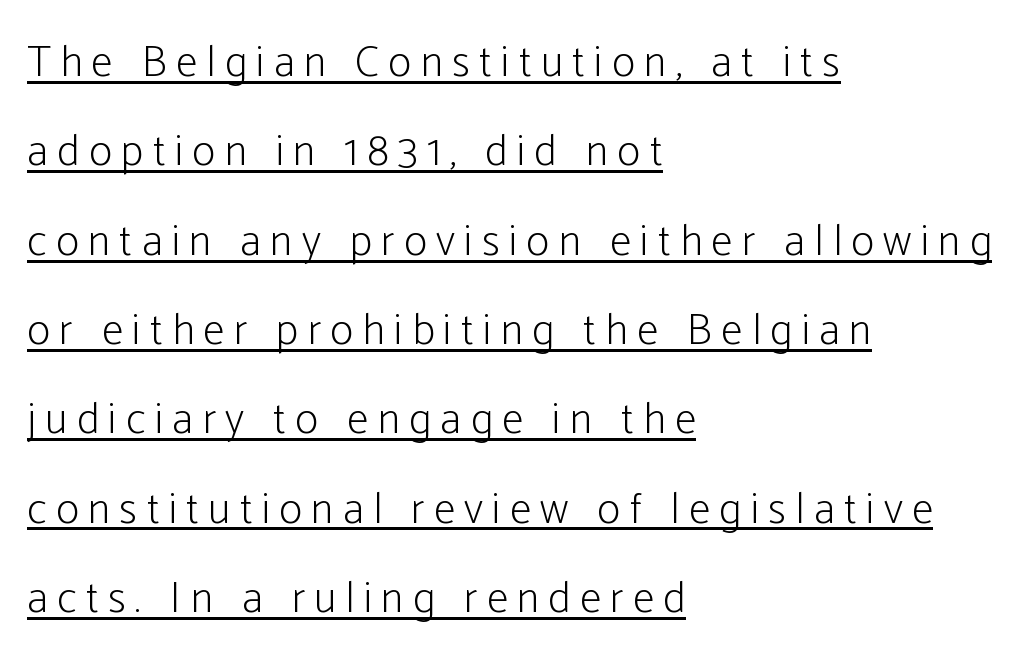
The letters advance in unequal steps, a hallmark of proportional type. Successive baselines arrive slowly, with a big drop between each. Stroke terminals: plain, sans-serif. Every character sits straight up, as roman type does. A quiet, ordinary-to-light weight characterises the typeface.
